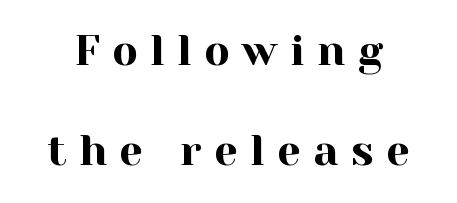
Q: Is the text italic (slanted)? A: No, it is upright.
Q: Is the typeface a serif or a sans-serif typeface? A: Serif.
Q: Is the text underlined? A: No.
Q: Is the spacing between letters normal or unusually wide? A: Unusually wide.
Q: Is the spacing between lines tight, normal or loose? A: Loose.
Q: Width (condensed, normal, or wide)? A: Normal.
Q: x-height? A: Medium.
Q: Monospaced? A: No.
